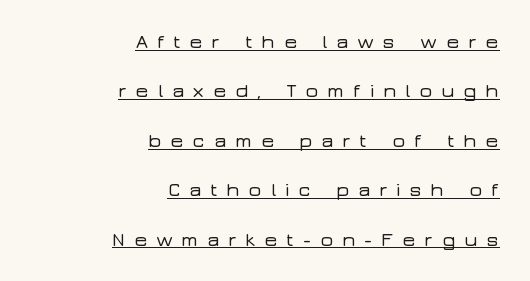
Each line ends at the same right margin while the left side varies. Honestly, the rows look like they've been pulled way apart. Nope, not italic — everything's standing straight. Is the letter spacing exaggerated? Yes — the characters are pushed far apart.
